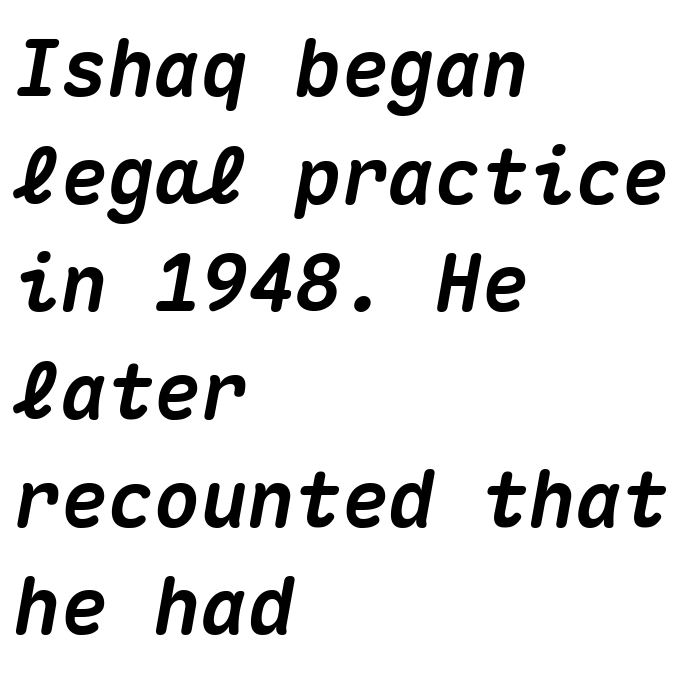
{"italic": "yes", "lean": "right", "slant_degrees": 10, "bold": "yes", "weight": "heavy", "width": "normal", "stroke_contrast": "medium", "x_height": "medium", "monospaced": "yes", "underline": "no", "align": "left", "line_spacing": "normal", "line_spacing_ratio": 1.38, "letter_spacing": "normal", "letter_spacing_em": 0.0, "glyph_px": 78}
